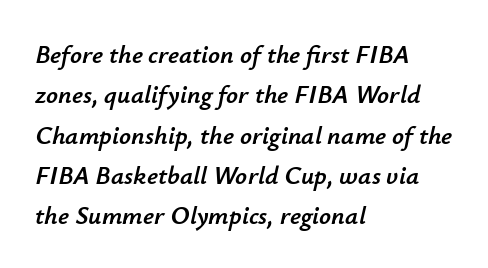
Q: Is the text italic (slanted)? A: Yes, it leans right by about 12 degrees.
Q: Is the text underlined? A: No.
Q: How is the paragraph aligned? A: Left-aligned.
Q: Is the spacing between letters normal or unusually wide? A: Normal.
Q: Is the spacing between lines tight, normal or loose? A: Normal.
